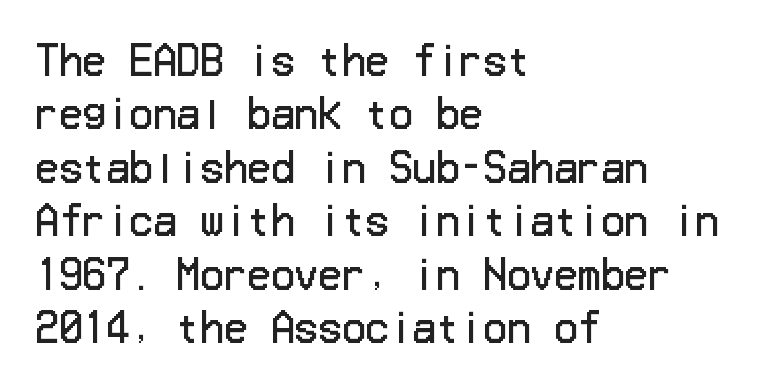
Q: Is the text bold? A: No.
Q: Is the text italic (slanted)? A: No, it is upright.
Q: Is the typeface a serif or a sans-serif typeface? A: Sans-serif.
Q: Is the text underlined? A: No.
Q: How is the paragraph aligned? A: Left-aligned.
Q: Is the spacing between letters normal or unusually wide? A: Normal.
Q: Is the spacing between lines tight, normal or loose? A: Normal.
Q: Width (condensed, normal, or wide)? A: Normal.
Q: Stroke contrast? A: Low.
Q: x-height? A: Medium.
